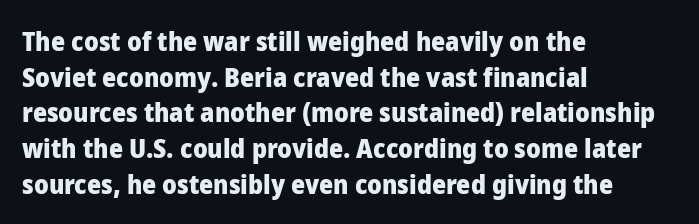
Q: Is the text bold? A: Yes.
Q: Is the text italic (slanted)? A: No, it is upright.
Q: Is the text underlined? A: No.
Q: How is the paragraph aligned? A: Left-aligned.
Q: Is the spacing between letters normal or unusually wide? A: Normal.
Q: Is the spacing between lines tight, normal or loose? A: Normal.
